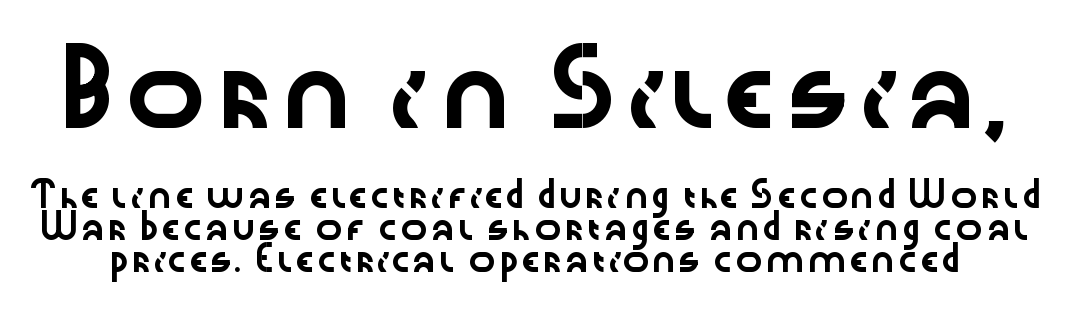
{"serif": "no", "italic": "no", "width": "wide", "stroke_contrast": "low", "x_height": "medium", "monospaced": "no", "underline": "no", "line_spacing": "normal", "line_spacing_ratio": 1.4, "letter_spacing": "normal", "letter_spacing_em": 0.0, "larger_block": "first", "size_ratio": 2.96, "glyph_px": 68}
